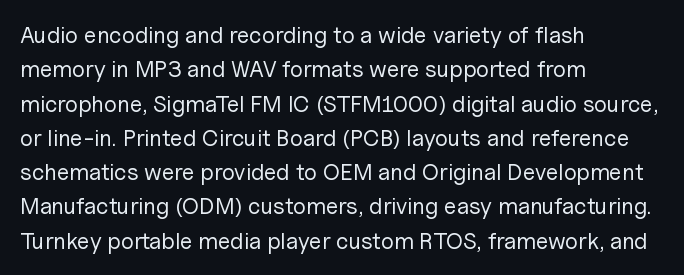
Q: Is the text bold? A: No.
Q: Is the text italic (slanted)? A: No, it is upright.
Q: Is the text underlined? A: No.
Q: How is the paragraph aligned? A: Left-aligned.
Q: Is the spacing between letters normal or unusually wide? A: Normal.
Q: Is the spacing between lines tight, normal or loose? A: Normal.
